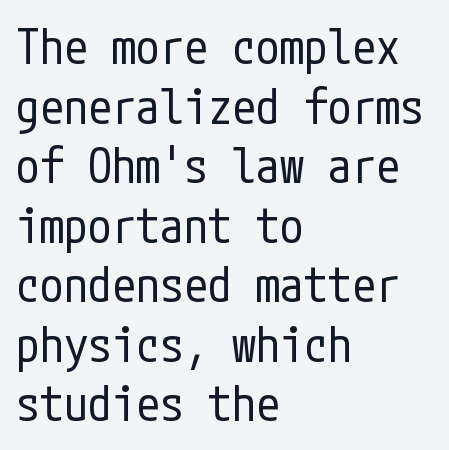
Q: Is the text bold? A: No.
Q: Is the text italic (slanted)? A: No, it is upright.
Q: Is the typeface a serif or a sans-serif typeface? A: Sans-serif.
Q: Is the text underlined? A: No.
Q: How is the paragraph aligned? A: Left-aligned.
Q: Is the spacing between letters normal or unusually wide? A: Normal.
Q: Width (condensed, normal, or wide)? A: Condensed.
Q: Stroke contrast? A: Low.
Q: x-height? A: Medium.
